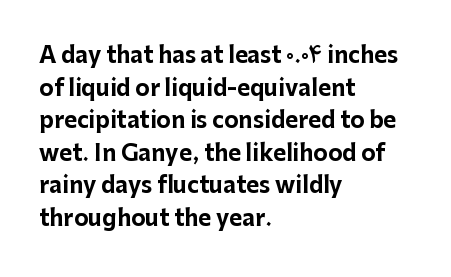
{"italic": "no", "bold": "yes", "underline": "no", "align": "left", "line_spacing": "normal", "line_spacing_ratio": 1.48, "letter_spacing": "normal", "letter_spacing_em": 0.0, "glyph_px": 22}
